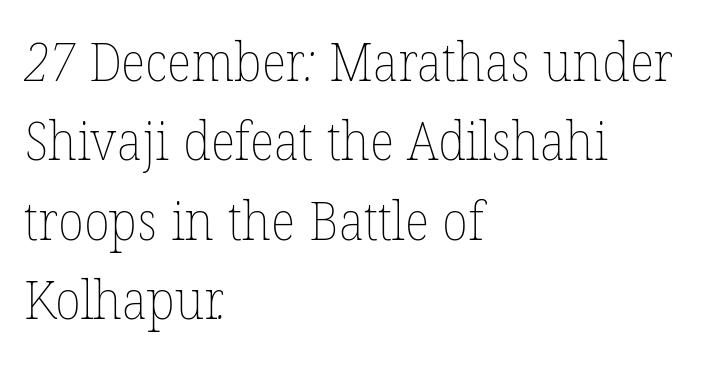
Q: Is the text bold? A: No.
Q: Is the text underlined? A: No.
Q: How is the paragraph aligned? A: Left-aligned.
Q: Is the spacing between letters normal or unusually wide? A: Normal.
Q: Is the spacing between lines tight, normal or loose? A: Normal.
Q: Width (condensed, normal, or wide)? A: Normal.
Q: Stroke contrast? A: Low.
Q: x-height? A: Medium.
Q: Monospaced? A: No.
